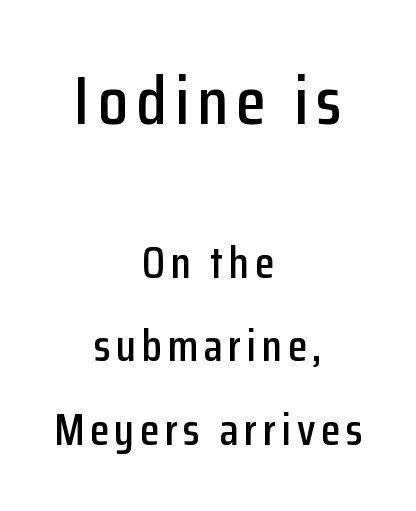
Rule under the text: the space is simply empty. Italic? Not at all — the glyphs are vertical. The designer gave the opening block more size than the closing block. Observe the absence of serifs on each vertical stroke in this sample. Here the designer chose a conventional face with non-uniform glyph widths. Leftover space on each line is divided equally before and after the words.
